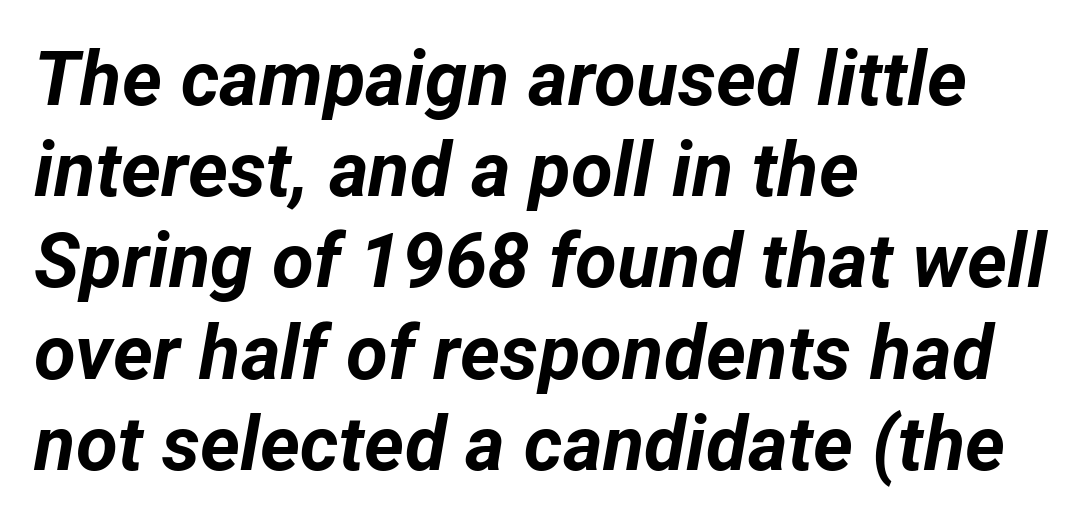
The image shows 76 px bold type, italic (leaning right); set left-aligned, line spacing 1.2x, normal letter spacing, not underlined; low stroke contrast and a medium x-height.
